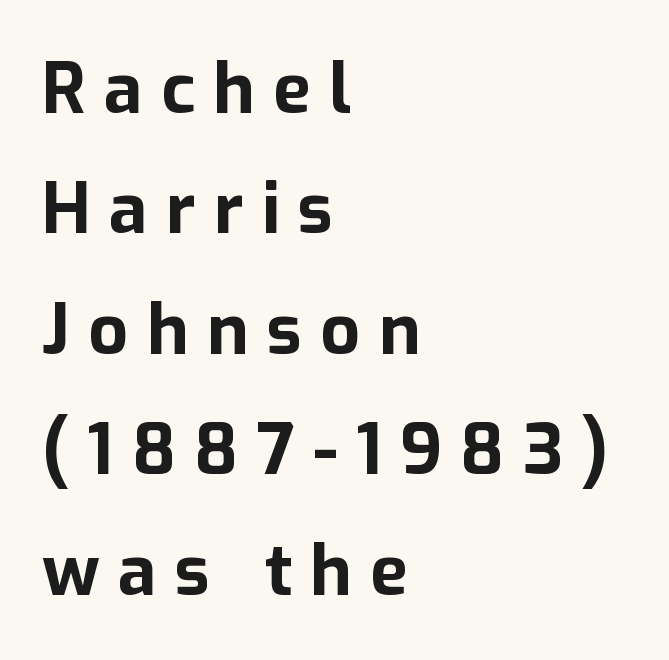
Q: Is the text bold? A: Yes.
Q: Is the text italic (slanted)? A: No, it is upright.
Q: Is the typeface a serif or a sans-serif typeface? A: Sans-serif.
Q: Is the text underlined? A: No.
Q: How is the paragraph aligned? A: Left-aligned.
Q: Is the spacing between letters normal or unusually wide? A: Unusually wide.
Q: Width (condensed, normal, or wide)? A: Normal.
Q: Stroke contrast? A: Low.
Q: x-height? A: Medium.
Q: Monospaced? A: No.
